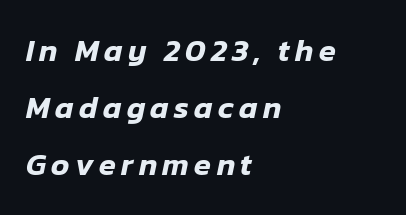
Descenders hang freely into open space. Every character sits at an angle, as italics do. Where is the straight margin? On the left. The passage shown is typed in a proportional face where columns would drift.
